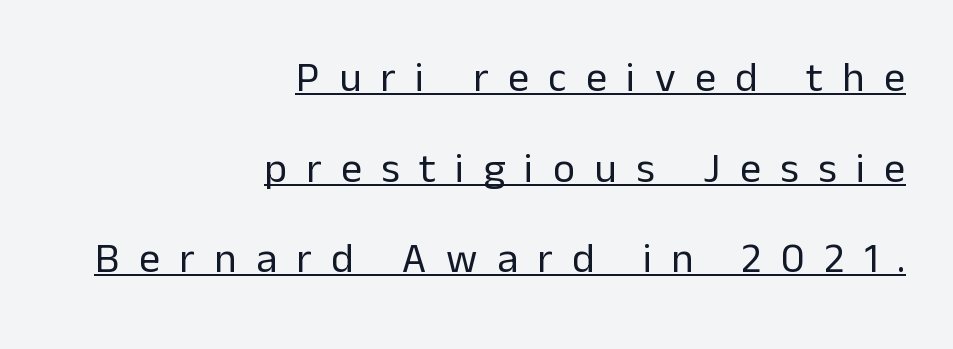
The image shows 42 px regular-weight sans-serif type, upright; set right-aligned, loose line spacing (2.16x), unusually wide letter spacing (+0.46 em), underlined; low stroke contrast and a medium x-height.
